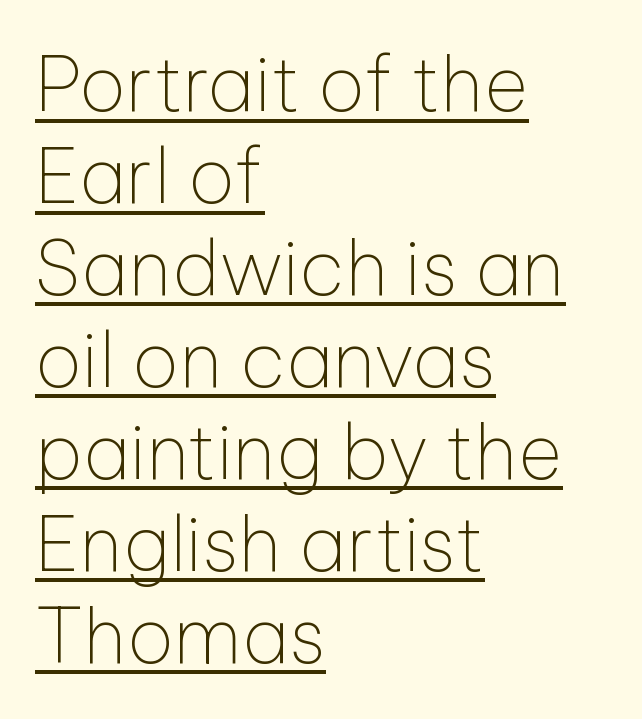
{"serif": "no", "italic": "no", "bold": "no", "weight": "thin", "width": "normal", "stroke_contrast": "low", "x_height": "medium", "monospaced": "no", "underline": "yes", "align": "left", "line_spacing_ratio": 1.21, "letter_spacing": "normal", "letter_spacing_em": 0.0, "glyph_px": 76}
